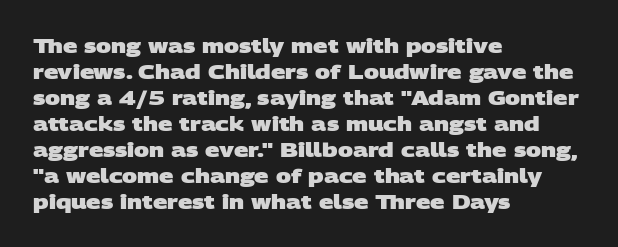
Q: Is the text bold? A: Yes.
Q: Is the text underlined? A: No.
Q: How is the paragraph aligned? A: Left-aligned.
Q: Is the spacing between letters normal or unusually wide? A: Normal.
Q: Is the spacing between lines tight, normal or loose? A: Normal.
